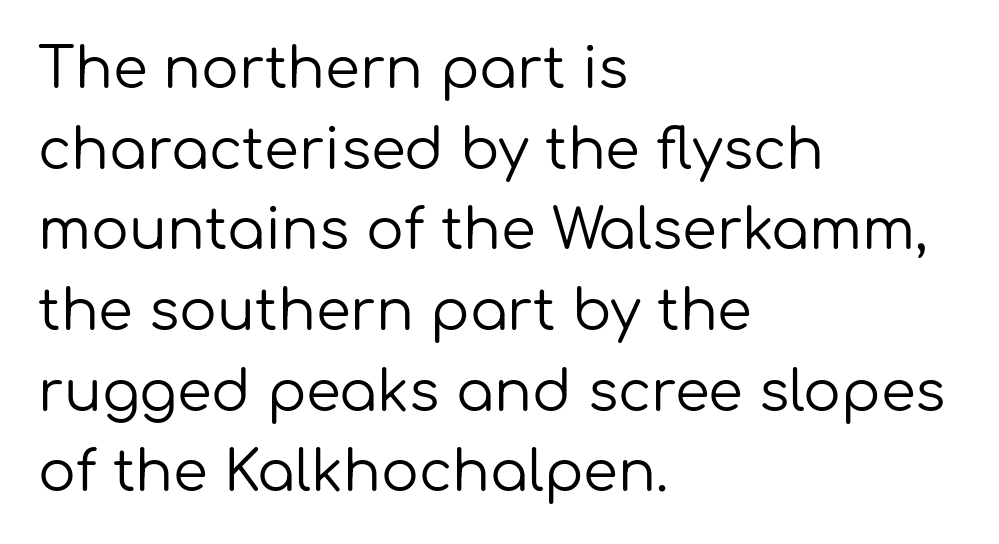
{"serif": "no", "italic": "no", "bold": "no", "weight": "regular", "width": "normal", "stroke_contrast": "low", "x_height": "medium", "monospaced": "no", "underline": "no", "align": "left", "line_spacing": "normal", "line_spacing_ratio": 1.44, "letter_spacing": "normal", "letter_spacing_em": 0.0, "glyph_px": 56}
